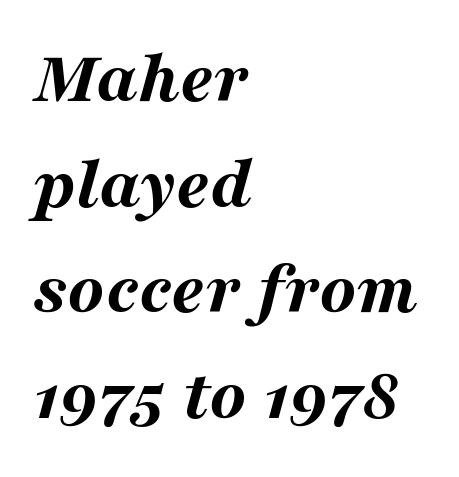
The designer left line spacing at the default. Tracking here is standard; glyphs follow each other at the usual distance. These lines are rendered in a variable-pitch font. This sample uses an oblique cut, with every glyph tilted off the vertical. Casual observation: everything's shoved over to the left. Emphasis by weight is at full strength: bold.
